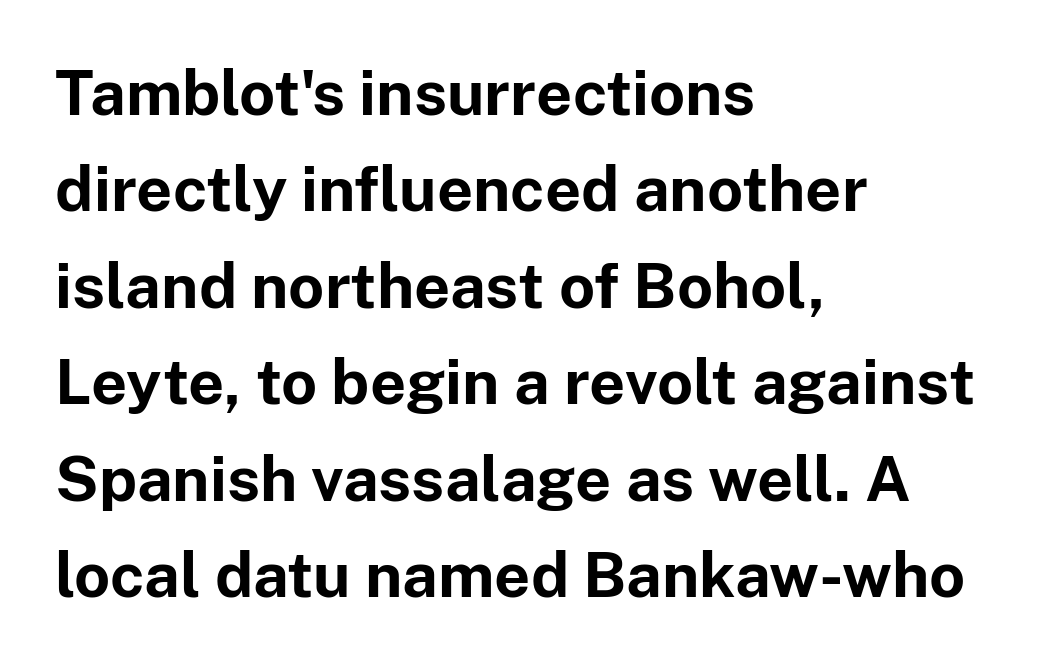
Q: Is the text bold? A: Yes.
Q: Is the text italic (slanted)? A: No, it is upright.
Q: Is the typeface a serif or a sans-serif typeface? A: Sans-serif.
Q: Is the text underlined? A: No.
Q: How is the paragraph aligned? A: Left-aligned.
Q: Is the spacing between letters normal or unusually wide? A: Normal.
Q: Is the spacing between lines tight, normal or loose? A: Normal.
Q: Width (condensed, normal, or wide)? A: Normal.
Q: Stroke contrast? A: Low.
Q: x-height? A: Medium.
Q: Monospaced? A: No.
